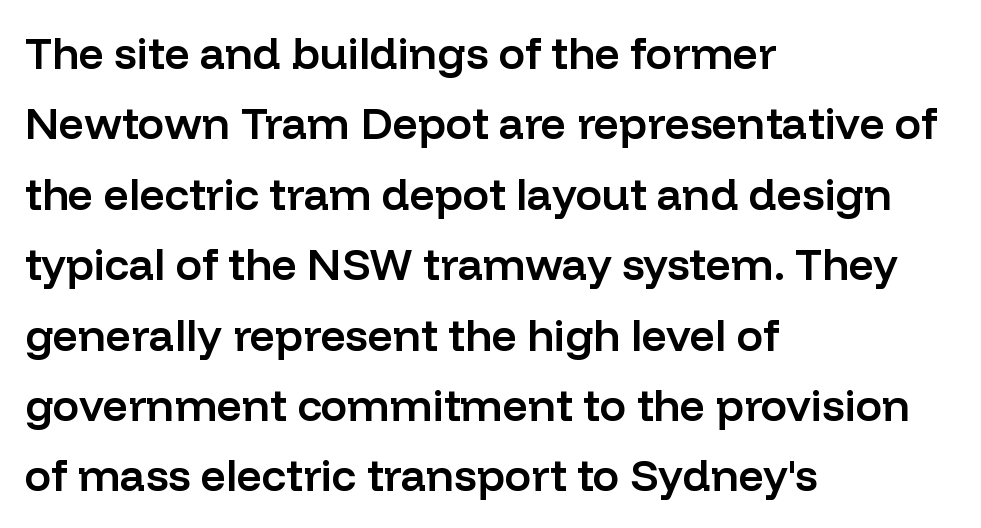
Q: Is the text bold? A: Semi-bold.
Q: Is the text italic (slanted)? A: No, it is upright.
Q: Is the typeface a serif or a sans-serif typeface? A: Sans-serif.
Q: Is the text underlined? A: No.
Q: How is the paragraph aligned? A: Left-aligned.
Q: Is the spacing between letters normal or unusually wide? A: Normal.
Q: Is the spacing between lines tight, normal or loose? A: Normal.
Q: Width (condensed, normal, or wide)? A: Normal.
Q: Stroke contrast? A: Low.
Q: x-height? A: Medium.
Q: Monospaced? A: No.
